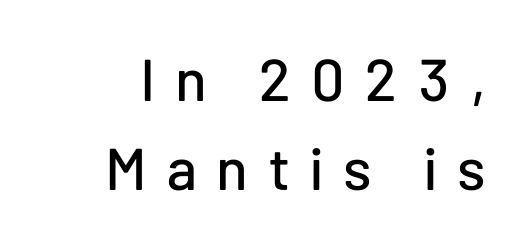
{"serif": "no", "italic": "no", "width": "normal", "stroke_contrast": "low", "x_height": "medium", "monospaced": "no", "underline": "no", "line_spacing": "normal", "line_spacing_ratio": 1.51, "letter_spacing": "wide", "letter_spacing_em": 0.33, "glyph_px": 59}
